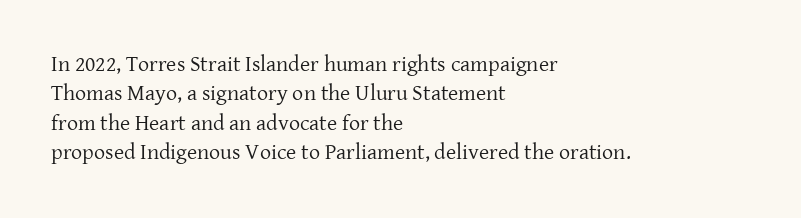
Bare-footed words on every line. Every stem runs plumb, perpendicular to the baseline. The typesetting does not lean heavy: it is not bold. Tracking value appears to be zero — textbook default spacing. The vertical gap from one line to the next is medium.
